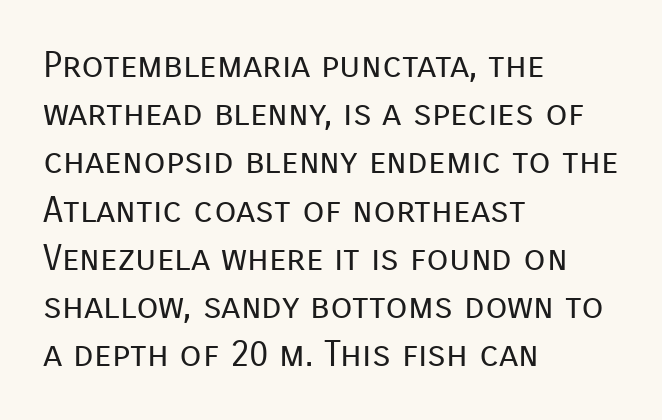
Unmarked baselines from the first word to the last. You could call the tracking neutral — neither tight nor loose. Is this a fixed-width face? No — the glyphs have proportional, varying widths. The strokes are not fattened; the text isn't bold. Style check: upright.
